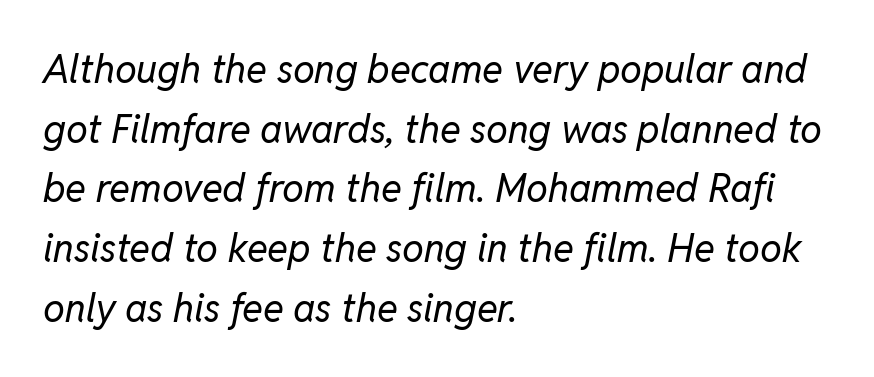
Q: Is the text bold? A: No.
Q: Is the text italic (slanted)? A: Yes, it leans right by about 11 degrees.
Q: Is the text underlined? A: No.
Q: How is the paragraph aligned? A: Left-aligned.
Q: Is the spacing between letters normal or unusually wide? A: Normal.
Q: Is the spacing between lines tight, normal or loose? A: Normal.
Q: Width (condensed, normal, or wide)? A: Normal.
Q: Stroke contrast? A: Low.
Q: x-height? A: Medium.
Q: Monospaced? A: No.
